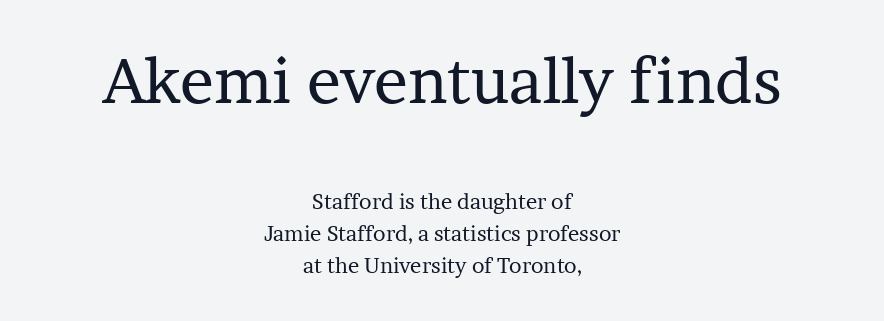
Unbolded letterforms with no extra heft. Proportional: the letters do not fall into vertical columns. Nobody drew a line under any word here. The letterforms sit shoulder to shoulder at normal distance.
